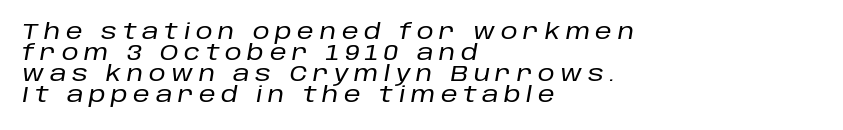
The image shows 21 px text type, italic (leaning right); set left-aligned, tight line spacing (1.0x), unusually wide letter spacing (+0.27 em), not underlined.
